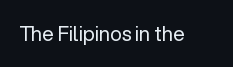
Posture: upright roman. Short note: letters normally spaced. The weight would be labelled regular, book, light, or lighter still. Lines of text with bare space underneath.
